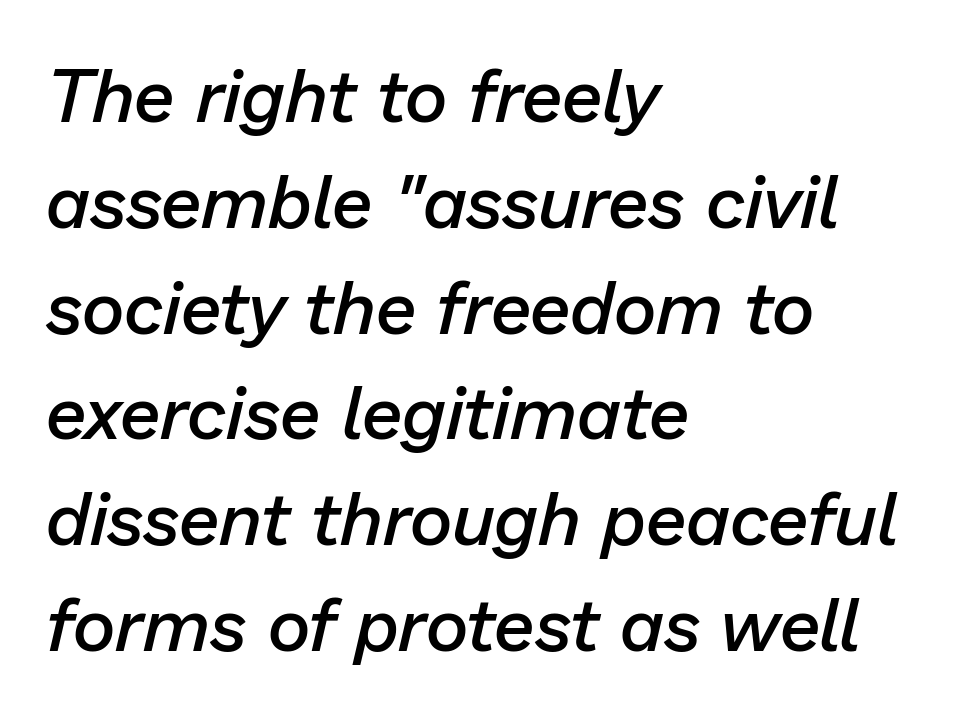
Q: Is the text bold? A: Semi-bold.
Q: Is the text italic (slanted)? A: Yes, it leans right by about 13 degrees.
Q: Is the text underlined? A: No.
Q: How is the paragraph aligned? A: Left-aligned.
Q: Is the spacing between letters normal or unusually wide? A: Normal.
Q: Is the spacing between lines tight, normal or loose? A: Normal.
Q: Width (condensed, normal, or wide)? A: Normal.
Q: Stroke contrast? A: Low.
Q: x-height? A: Medium.
Q: Monospaced? A: No.
